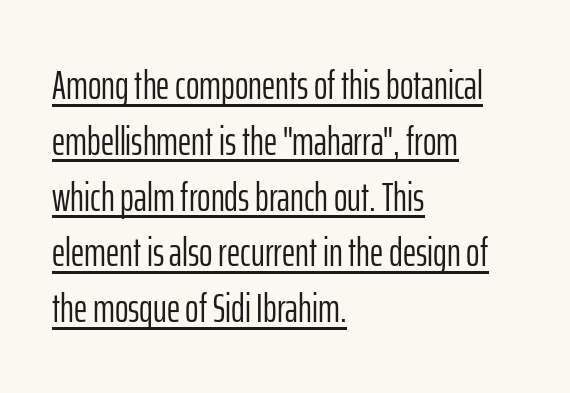
The image shows 41 px light, condensed sans-serif type, upright; set left-aligned, normal line spacing (1.36x), normal letter spacing, underlined; low stroke contrast and a medium x-height.
